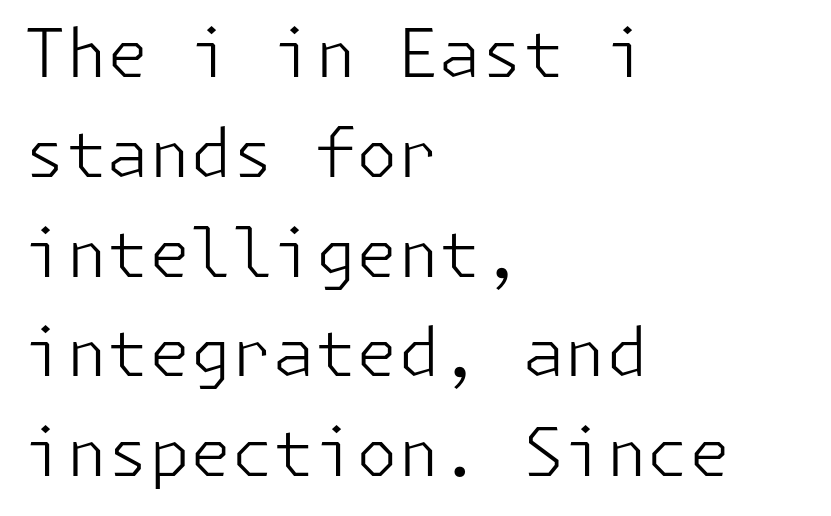
The image shows 67 px light sans-serif type, upright; set left-aligned, normal line spacing (1.49x), normal letter spacing, not underlined; low stroke contrast and a medium x-height.
